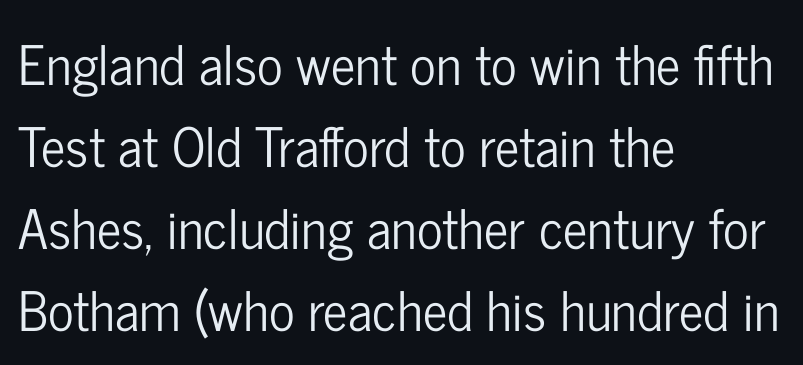
Q: Is the text italic (slanted)? A: No, it is upright.
Q: Is the typeface a serif or a sans-serif typeface? A: Sans-serif.
Q: Is the text underlined? A: No.
Q: How is the paragraph aligned? A: Left-aligned.
Q: Is the spacing between letters normal or unusually wide? A: Normal.
Q: Is the spacing between lines tight, normal or loose? A: Normal.
Q: Width (condensed, normal, or wide)? A: Condensed.
Q: Stroke contrast? A: Low.
Q: x-height? A: Medium.
Q: Monospaced? A: No.
